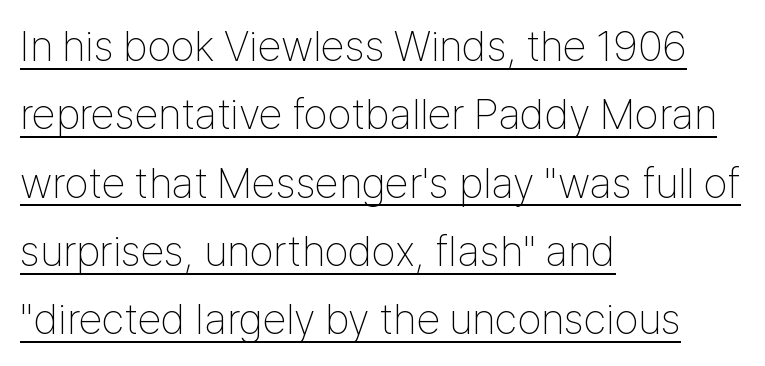
Q: Is the text bold? A: No.
Q: Is the text italic (slanted)? A: No, it is upright.
Q: Is the typeface a serif or a sans-serif typeface? A: Sans-serif.
Q: Is the text underlined? A: Yes.
Q: How is the paragraph aligned? A: Left-aligned.
Q: Is the spacing between letters normal or unusually wide? A: Normal.
Q: Is the spacing between lines tight, normal or loose? A: Normal.
Q: Width (condensed, normal, or wide)? A: Condensed.
Q: Stroke contrast? A: Low.
Q: x-height? A: Medium.
Q: Monospaced? A: No.
